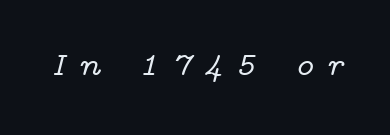
{"serif": "yes", "italic": "yes", "lean": "right", "slant_degrees": 14, "width": "wide", "stroke_contrast": "low", "x_height": "medium", "monospaced": "no", "underline": "no", "letter_spacing": "wide", "letter_spacing_em": 0.37, "glyph_px": 33}
